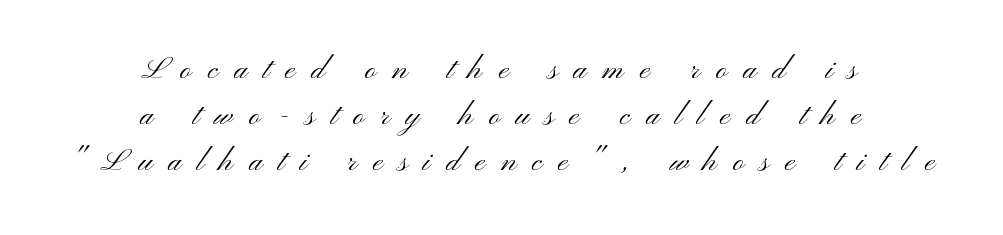
This rendering uses center alignment, leaving both contours irregular but symmetric. The letters advance in unequal steps, a hallmark of proportional type. The weight would be labelled regular, book, light, or lighter still. Clear beneath every line of the passage. Loose tracking; the words dissolve into strings of separated letters.
